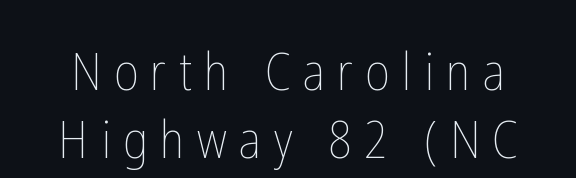
Q: Is the text bold? A: No.
Q: Is the text italic (slanted)? A: No, it is upright.
Q: Is the text underlined? A: No.
Q: Is the spacing between letters normal or unusually wide? A: Unusually wide.
Q: Is the spacing between lines tight, normal or loose? A: Normal.
Q: Width (condensed, normal, or wide)? A: Condensed.
Q: Stroke contrast? A: Low.
Q: x-height? A: Medium.
Q: Monospaced? A: No.
